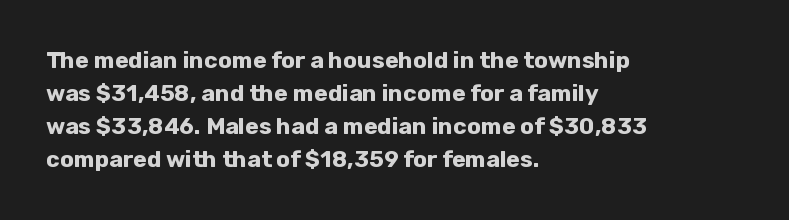
The image shows 23 px bold type, upright; set left-aligned, normal line spacing (1.44x), normal letter spacing, not underlined.
